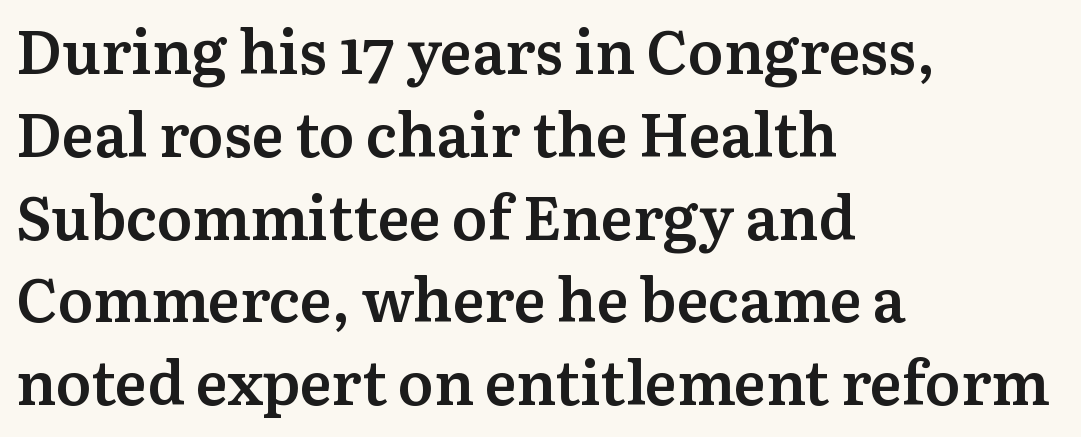
The face used here is proportionally spaced, like ordinary book or web type. Where is the straight margin? On the left. Heft: intermediate — a semibold. The line-height multiplier appears to be the usual default.
